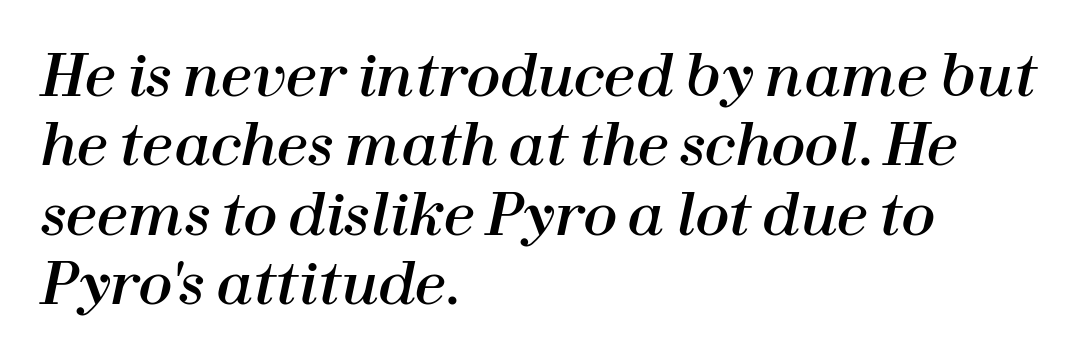
Unmarked baselines from the first word to the last. Reading down the block, your eye returns to a fixed left position each line. Think of a printed novel: that variable character pitch is what you see here. The text carries the slant typical of an italic or oblique font. Observe the ordinary spacing: letters are neighbours, not strangers.
